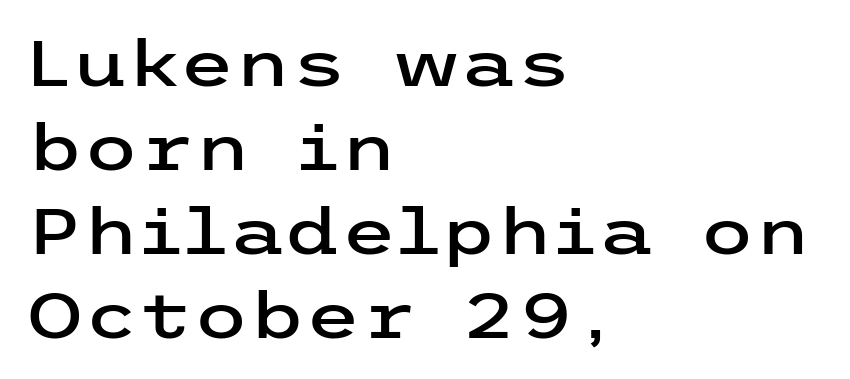
{"serif": "no", "italic": "no", "width": "wide", "stroke_contrast": "low", "x_height": "medium", "underline": "no", "align": "left", "line_spacing": "normal", "line_spacing_ratio": 1.31, "letter_spacing": "normal", "letter_spacing_em": 0.0, "glyph_px": 64}
